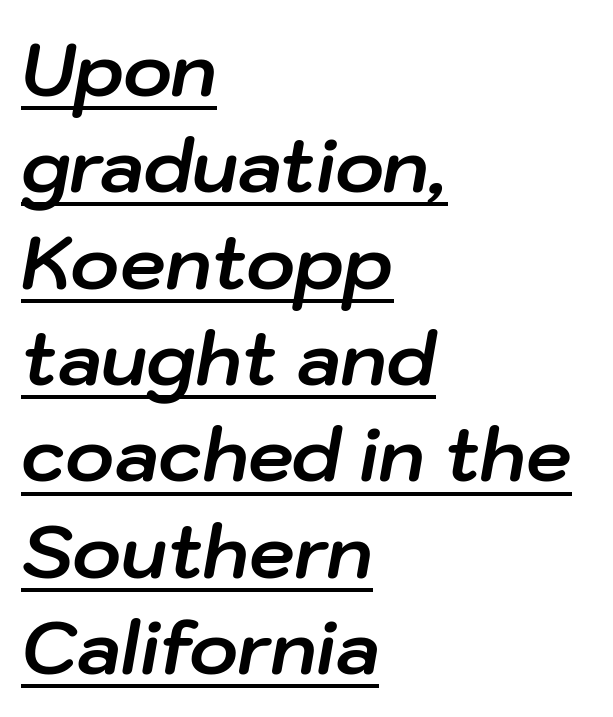
The image shows 73 px bold type, italic (leaning right); set left-aligned, normal line spacing (1.32x), normal letter spacing, underlined; low stroke contrast and a medium x-height.
